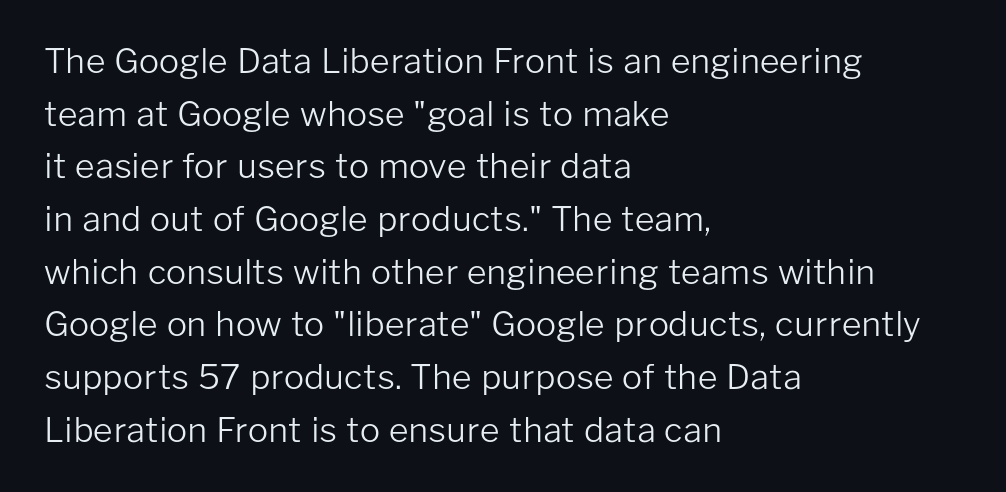
Q: Is the text bold? A: No.
Q: Is the text italic (slanted)? A: No, it is upright.
Q: Is the typeface a serif or a sans-serif typeface? A: Sans-serif.
Q: Is the text underlined? A: No.
Q: How is the paragraph aligned? A: Left-aligned.
Q: Is the spacing between letters normal or unusually wide? A: Normal.
Q: Is the spacing between lines tight, normal or loose? A: Normal.
Q: Width (condensed, normal, or wide)? A: Normal.
Q: Stroke contrast? A: Low.
Q: x-height? A: Medium.
Q: Monospaced? A: No.
